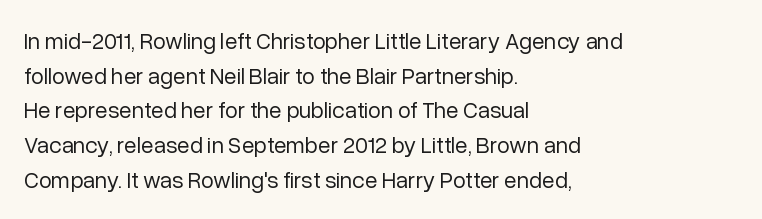
The image shows 23 px text type, upright; set left-aligned, normal line spacing (1.51x), normal letter spacing, not underlined.
